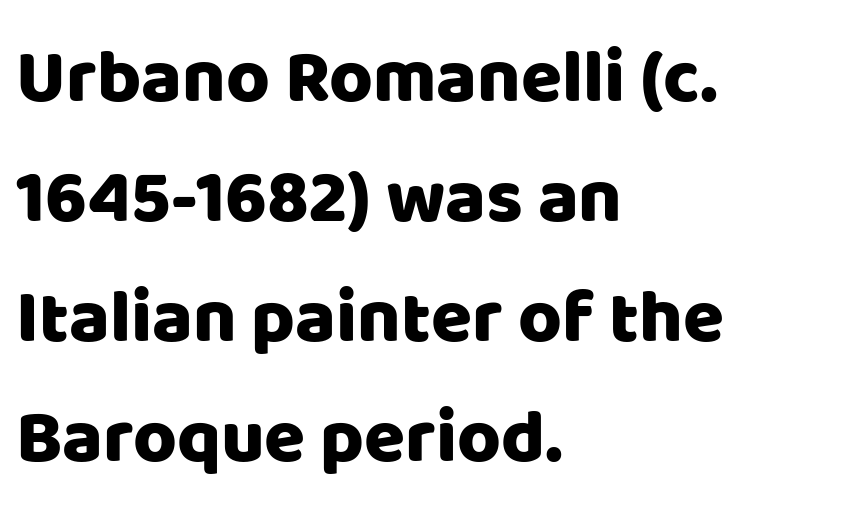
{"serif": "no", "italic": "no", "width": "normal", "stroke_contrast": "low", "x_height": "large", "monospaced": "no", "underline": "no", "align": "left", "line_spacing": "normal", "line_spacing_ratio": 1.6, "letter_spacing": "normal", "letter_spacing_em": 0.0, "glyph_px": 75}
